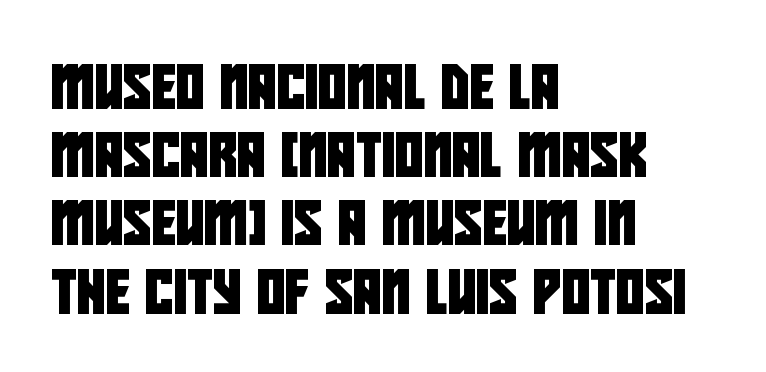
Horizontal alignment here is leftward, the default for most running prose. A typesetter would call this zero additional tracking. Words float on clear page, feet unadorned. Is this a fixed-width face? No — the glyphs have proportional, varying widths. Each new line begins a customary step beneath the previous one.
